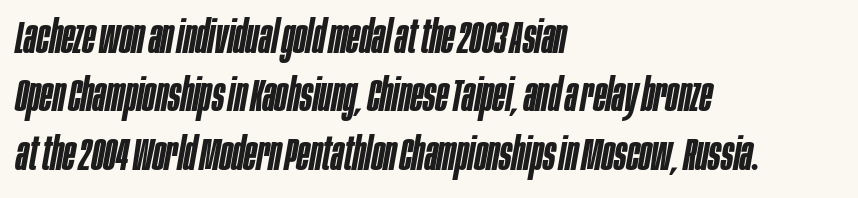
The image shows 46 px semibold, condensed type, italic (leaning right); set left-aligned, normal line spacing (1.27x), normal letter spacing, not underlined; low stroke contrast and a large x-height.
